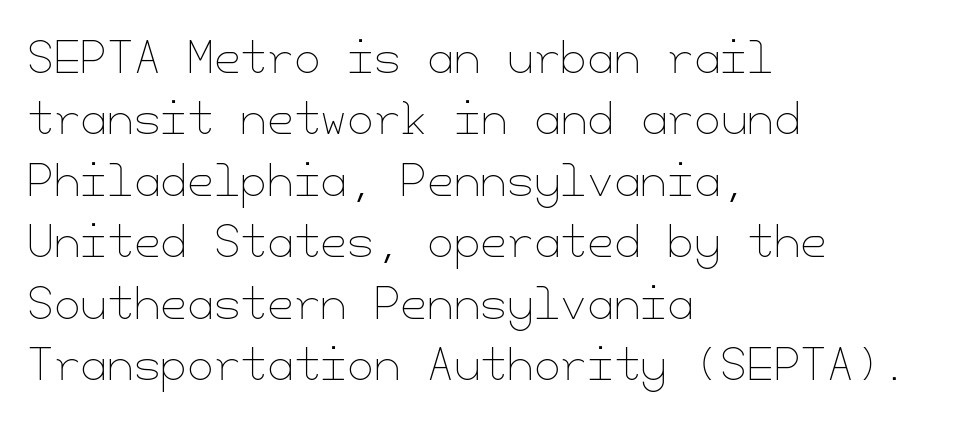
{"italic": "no", "bold": "no", "weight": "thin", "width": "normal", "stroke_contrast": "low", "x_height": "small", "underline": "no", "align": "left", "line_spacing": "normal", "line_spacing_ratio": 1.43, "letter_spacing": "normal", "letter_spacing_em": 0.0, "glyph_px": 43}
